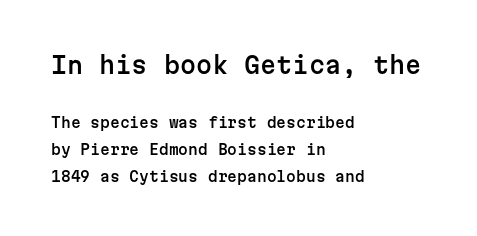
The image shows 23 px text type, upright; set left-aligned, loose line spacing (1.93x), normal letter spacing, not underlined; the first (top) block is 1.64x larger.
